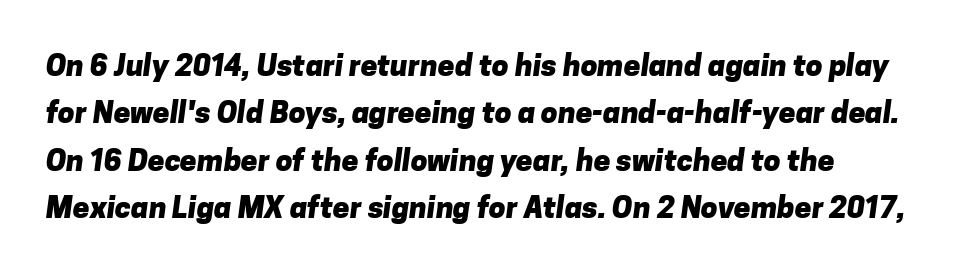
The image shows 30 px heavy sans-serif type; set left-aligned, normal line spacing (1.58x), normal letter spacing, not underlined; low stroke contrast and a medium x-height.
